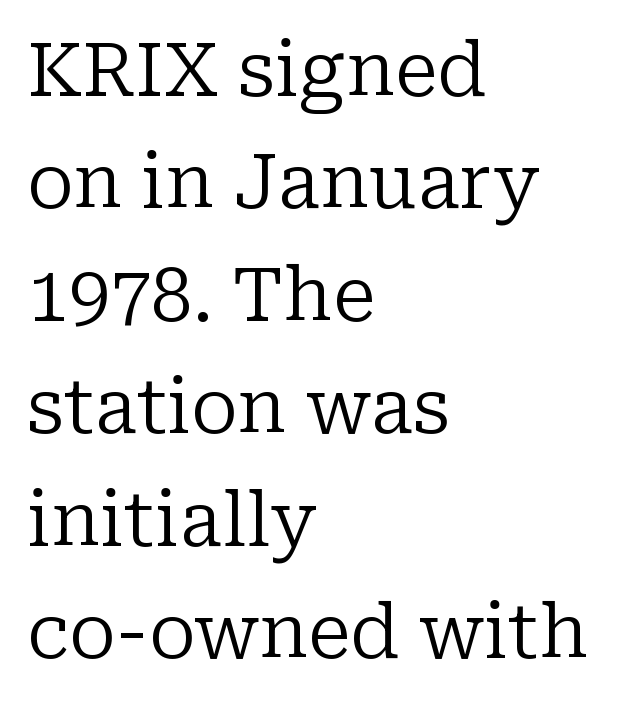
Q: Is the text bold? A: No.
Q: Is the text italic (slanted)? A: No, it is upright.
Q: Is the typeface a serif or a sans-serif typeface? A: Serif.
Q: Is the text underlined? A: No.
Q: How is the paragraph aligned? A: Left-aligned.
Q: Is the spacing between letters normal or unusually wide? A: Normal.
Q: Is the spacing between lines tight, normal or loose? A: Normal.
Q: Width (condensed, normal, or wide)? A: Normal.
Q: Stroke contrast? A: Low.
Q: x-height? A: Medium.
Q: Monospaced? A: No.
